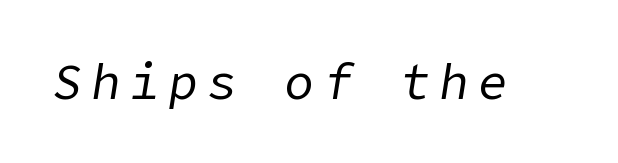
The image shows 49 px regular-weight type, italic (leaning right); set not underlined; low stroke contrast and a medium x-height.
